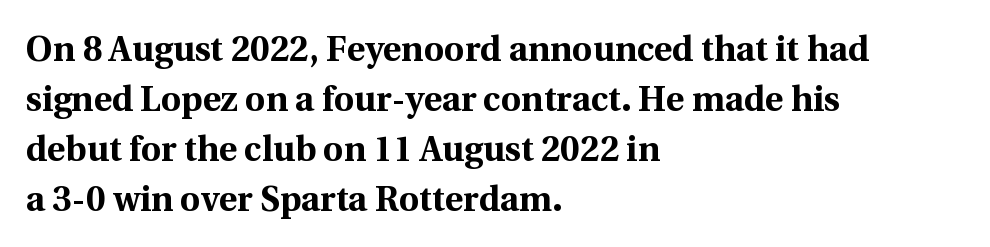
The image shows 35 px bold serif type, upright; set left-aligned, normal line spacing (1.43x), normal letter spacing, not underlined; a medium x-height.
